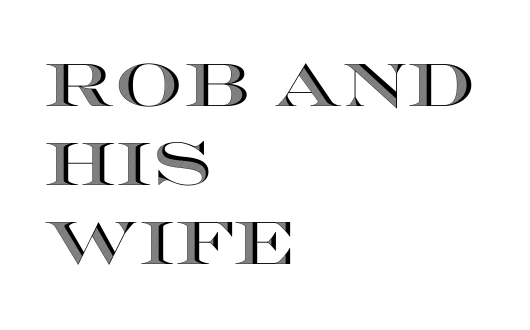
Here the designer chose a conventional face with non-uniform glyph widths. A typesetter would call this leading conventional body-copy spacing. The paragraph has a hard left edge and a soft right edge. Anything drawn beneath the words? Only blank space.
